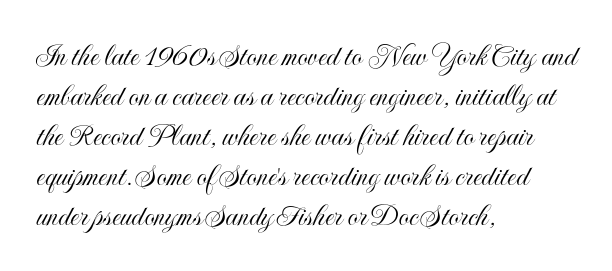
The type is set solid horizontally, with unmodified tracking. Horizontal alignment here is leftward, the default for most running prose. Each letter keeps its own natural width here, so spacing adapts to shape.
